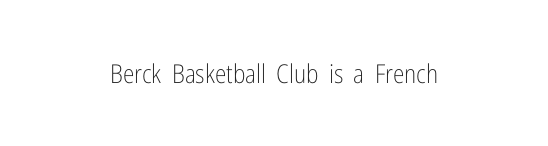
The image shows 26 px text type, upright; set centered, normal letter spacing, not underlined.
